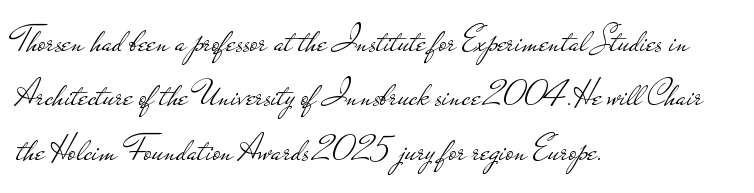
Q: Is the text bold? A: No.
Q: Is the text italic (slanted)? A: Yes.
Q: Is the typeface a serif or a sans-serif typeface? A: Sans-serif.
Q: Is the text underlined? A: No.
Q: How is the paragraph aligned? A: Left-aligned.
Q: Is the spacing between letters normal or unusually wide? A: Normal.
Q: Is the spacing between lines tight, normal or loose? A: Normal.
Q: Width (condensed, normal, or wide)? A: Wide.
Q: Stroke contrast? A: Low.
Q: x-height? A: Small.
Q: Monospaced? A: No.
